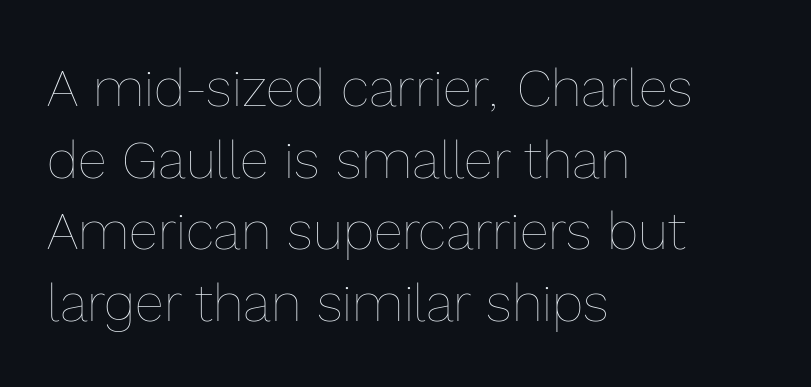
The letters advance in unequal steps, a hallmark of proportional type. The leading is moderate, giving the passage an even texture. The lines are quadded left. Stems here are at most as thick as an everyday book face. Look at the tracking — it's just the regular setting, nothing added.
